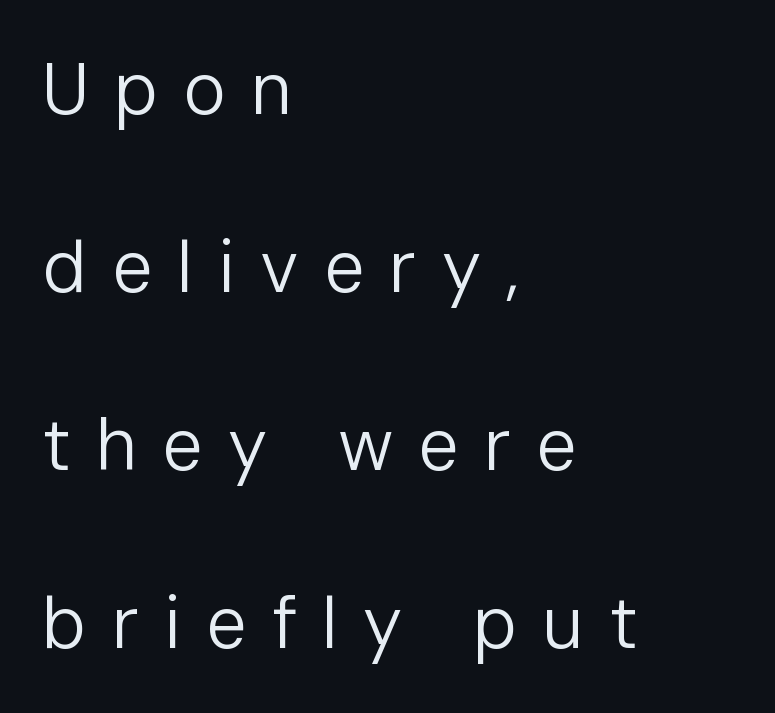
{"serif": "no", "italic": "no", "bold": "no", "weight": "regular", "width": "normal", "stroke_contrast": "low", "x_height": "medium", "monospaced": "no", "underline": "no", "align": "left", "line_spacing": "loose", "line_spacing_ratio": 2.47, "letter_spacing": "wide", "letter_spacing_em": 0.35, "glyph_px": 72}
